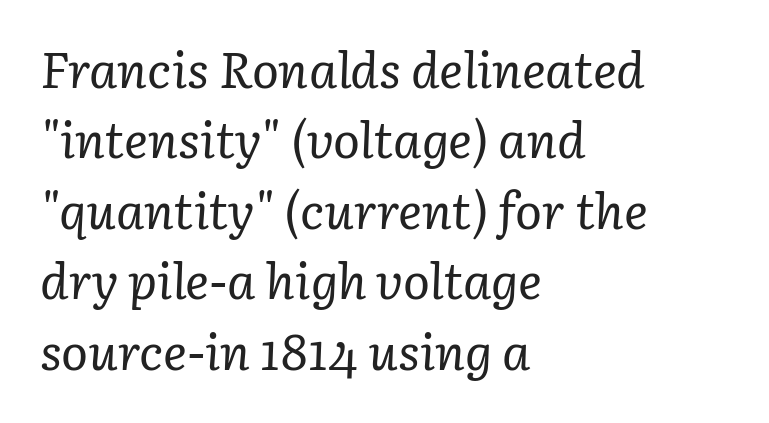
The image shows 50 px regular-weight serif type, italic (leaning right); set left-aligned, normal line spacing (1.41x), normal letter spacing, not underlined; low stroke contrast and a medium x-height.
